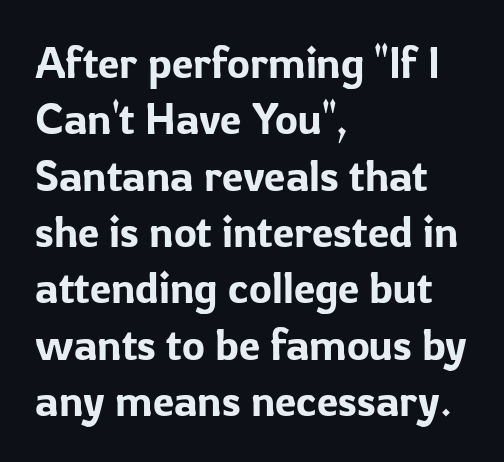
Q: Is the text italic (slanted)? A: No, it is upright.
Q: Is the typeface a serif or a sans-serif typeface? A: Sans-serif.
Q: Is the text underlined? A: No.
Q: How is the paragraph aligned? A: Left-aligned.
Q: Is the spacing between letters normal or unusually wide? A: Normal.
Q: Is the spacing between lines tight, normal or loose? A: Normal.
Q: Width (condensed, normal, or wide)? A: Normal.
Q: Stroke contrast? A: Low.
Q: x-height? A: Medium.
Q: Monospaced? A: No.
